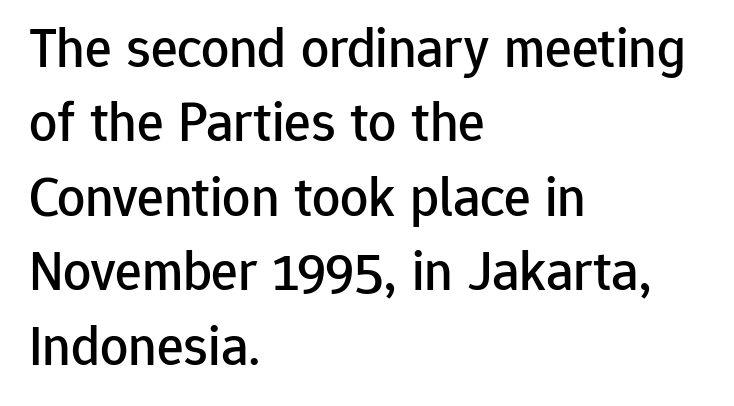
The image shows 56 px sans-serif type, upright; set left-aligned, normal line spacing (1.33x), normal letter spacing, not underlined; low stroke contrast and a medium x-height.
